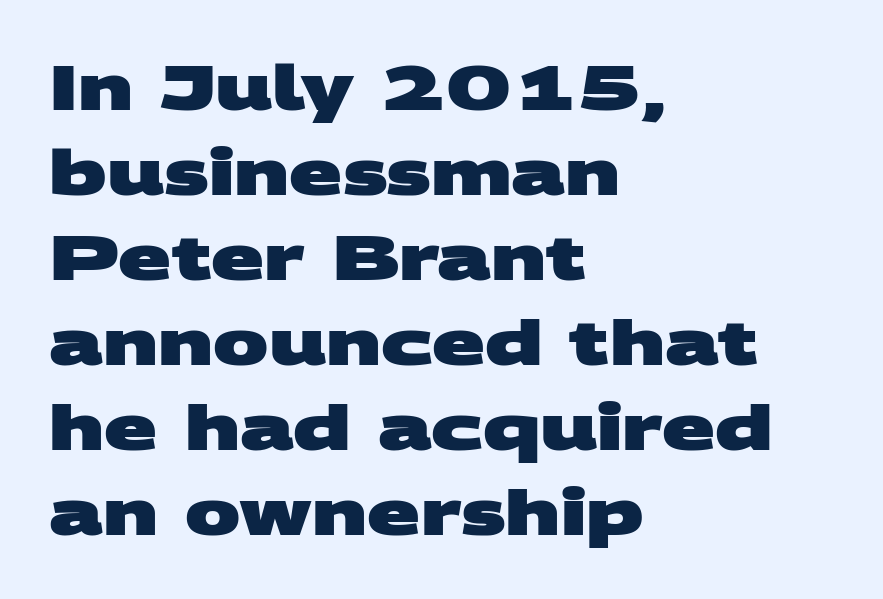
Q: Is the text bold? A: Yes.
Q: Is the typeface a serif or a sans-serif typeface? A: Sans-serif.
Q: Is the text underlined? A: No.
Q: How is the paragraph aligned? A: Left-aligned.
Q: Is the spacing between letters normal or unusually wide? A: Normal.
Q: Is the spacing between lines tight, normal or loose? A: Normal.
Q: Width (condensed, normal, or wide)? A: Wide.
Q: Stroke contrast? A: Medium.
Q: x-height? A: Large.
Q: Monospaced? A: No.
